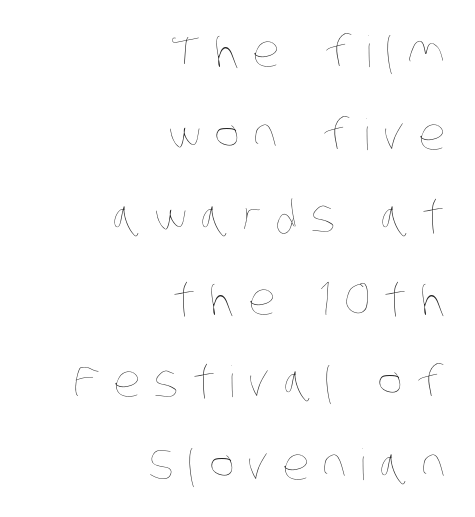
Q: Is the text bold? A: No.
Q: Is the text underlined? A: No.
Q: How is the paragraph aligned? A: Right-aligned.
Q: Is the spacing between letters normal or unusually wide? A: Unusually wide.
Q: Is the spacing between lines tight, normal or loose? A: Loose.
Q: Width (condensed, normal, or wide)? A: Condensed.
Q: Stroke contrast? A: Low.
Q: x-height? A: Large.
Q: Monospaced? A: No.
